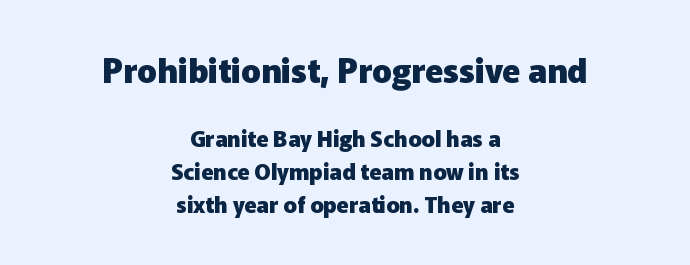
The image shows 33 px heavy sans-serif type, upright; set centered, normal line spacing (1.52x), normal letter spacing, not underlined; the first (top) block is 1.5x larger; low stroke contrast and a medium x-height.
